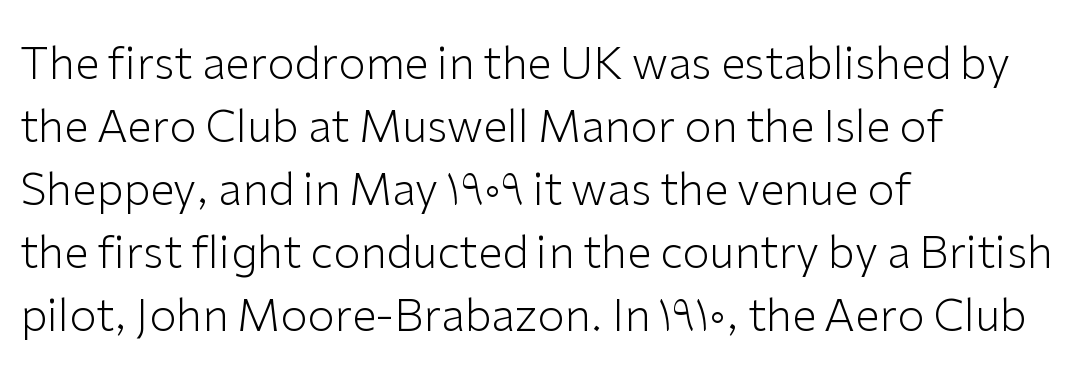
The letters advance in unequal steps, a hallmark of proportional type. The zone under the glyphs is completely vacant. The space between consecutive lines is moderate. The letters sit at their default tracking, neither squeezed nor spread. One-word summary of the alignment: left.
